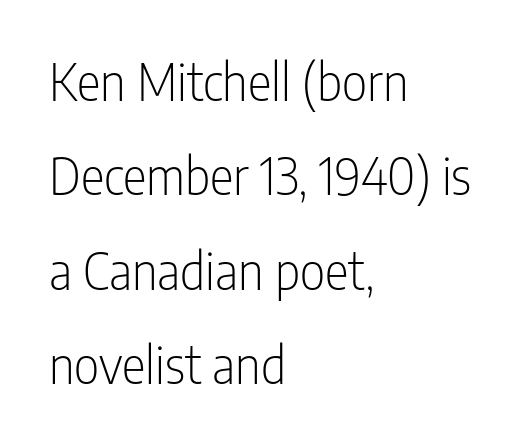
{"serif": "no", "italic": "no", "bold": "no", "weight": "light", "width": "condensed", "stroke_contrast": "low", "x_height": "medium", "monospaced": "no", "underline": "no", "align": "left", "line_spacing_ratio": 1.89, "letter_spacing": "normal", "letter_spacing_em": 0.0, "glyph_px": 50}
